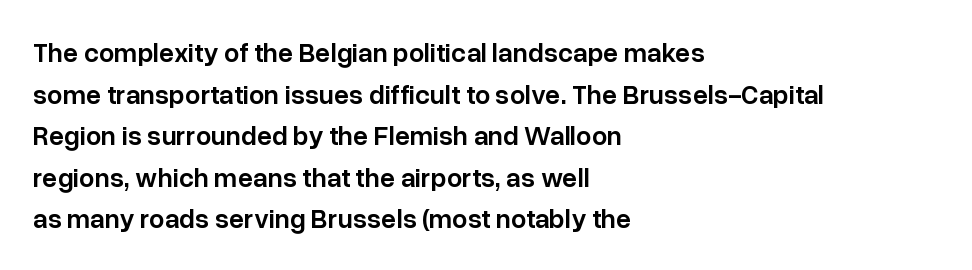
The foot of each line stays bare and open. Teacher's note: observe the even left margin — that is flush-left alignment. Summary of vertical rhythm: regular, with standard interline spacing. The typesetting leans somewhat heavy: a semibold. The lettering stays uniformly vertical, giving the passage a roman look.
